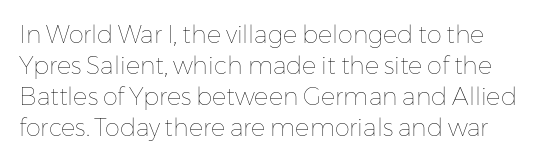
A bare baseline throughout the passage. This reads as an unemphasized weight, regular at the heaviest. It's the straight-up-and-down kind of type. The letterforms sit shoulder to shoulder at normal distance.
